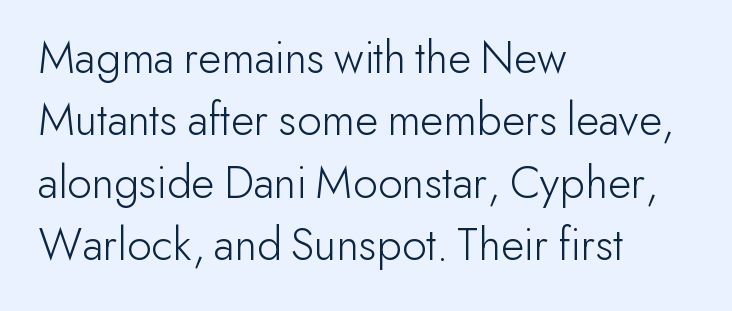
The image shows 48 px light sans-serif type, upright; set left-aligned, normal line spacing (1.3x), normal letter spacing, not underlined; low stroke contrast and a small x-height.
